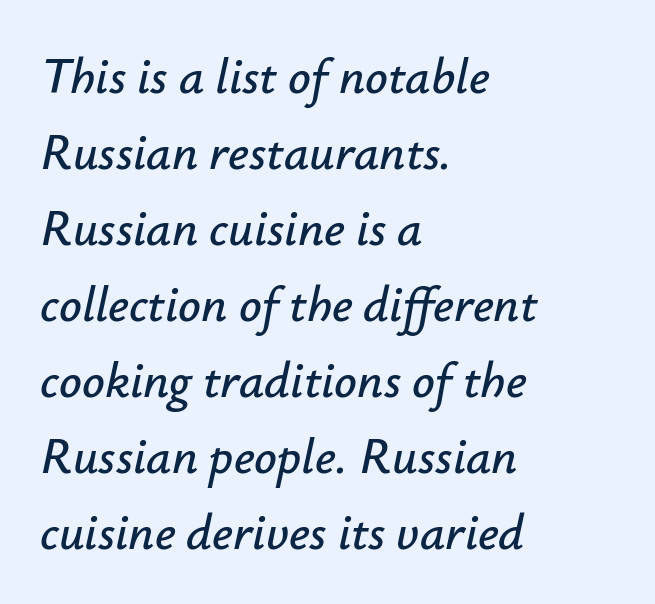
{"italic": "yes", "lean": "right", "slant_degrees": 12, "width": "normal", "stroke_contrast": "low", "x_height": "small", "monospaced": "no", "underline": "no", "align": "left", "line_spacing": "normal", "line_spacing_ratio": 1.52, "letter_spacing": "normal", "letter_spacing_em": 0.0, "glyph_px": 50}
